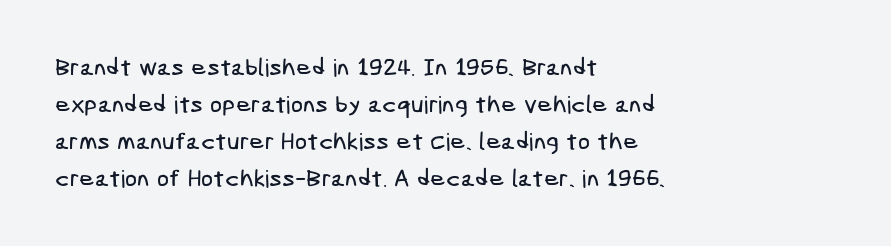
Q: Is the text underlined? A: No.
Q: How is the paragraph aligned? A: Left-aligned.
Q: Is the spacing between letters normal or unusually wide? A: Normal.
Q: Is the spacing between lines tight, normal or loose? A: Normal.
